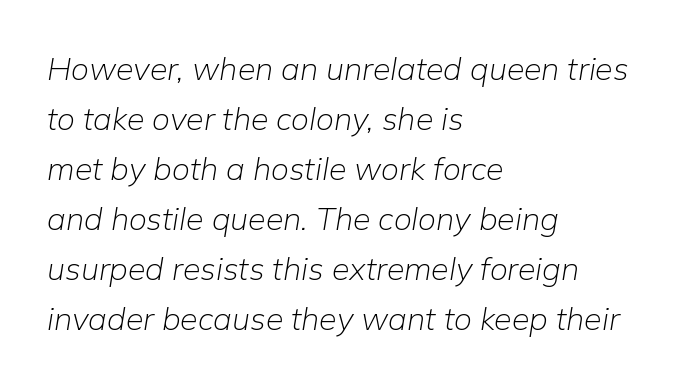
The image shows 32 px light type, italic (leaning right); set left-aligned, normal line spacing (1.56x), normal letter spacing, not underlined; low stroke contrast and a medium x-height.
